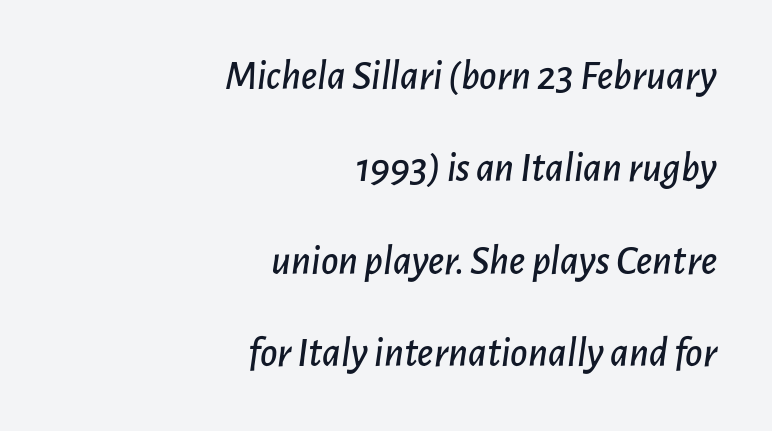
Q: Is the text italic (slanted)? A: Yes, it leans right by about 7 degrees.
Q: Is the text underlined? A: No.
Q: How is the paragraph aligned? A: Right-aligned.
Q: Is the spacing between letters normal or unusually wide? A: Normal.
Q: Is the spacing between lines tight, normal or loose? A: Loose.
Q: Width (condensed, normal, or wide)? A: Normal.
Q: Stroke contrast? A: Low.
Q: x-height? A: Medium.
Q: Monospaced? A: No.
